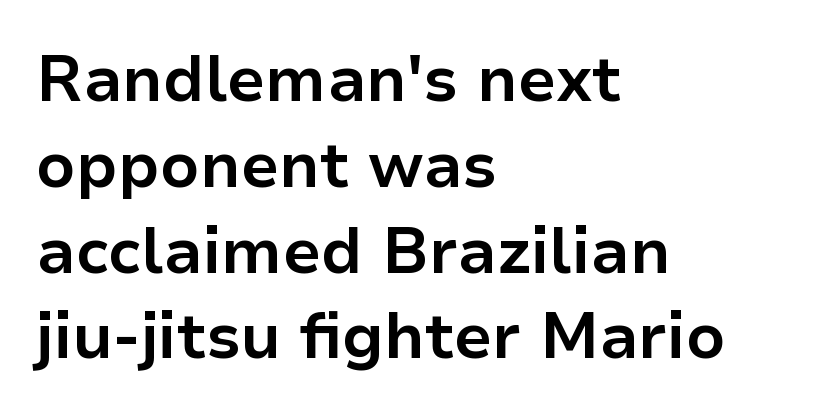
Q: Is the text bold? A: Yes.
Q: Is the text italic (slanted)? A: No, it is upright.
Q: Is the typeface a serif or a sans-serif typeface? A: Sans-serif.
Q: Is the text underlined? A: No.
Q: How is the paragraph aligned? A: Left-aligned.
Q: Is the spacing between letters normal or unusually wide? A: Normal.
Q: Is the spacing between lines tight, normal or loose? A: Normal.
Q: Width (condensed, normal, or wide)? A: Normal.
Q: Stroke contrast? A: Low.
Q: x-height? A: Medium.
Q: Monospaced? A: No.
